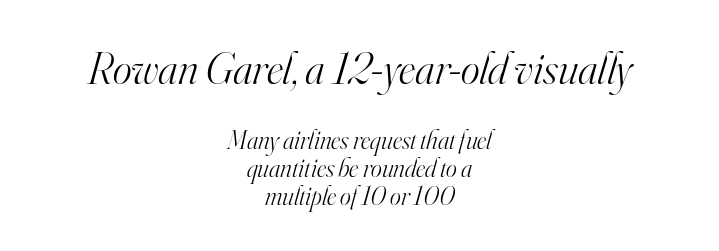
The image shows 45 px light serif type, italic (leaning right); set centered, tight line spacing (1.07x), normal letter spacing, not underlined; the first (top) block is 1.73x larger; high stroke contrast and a small x-height.
